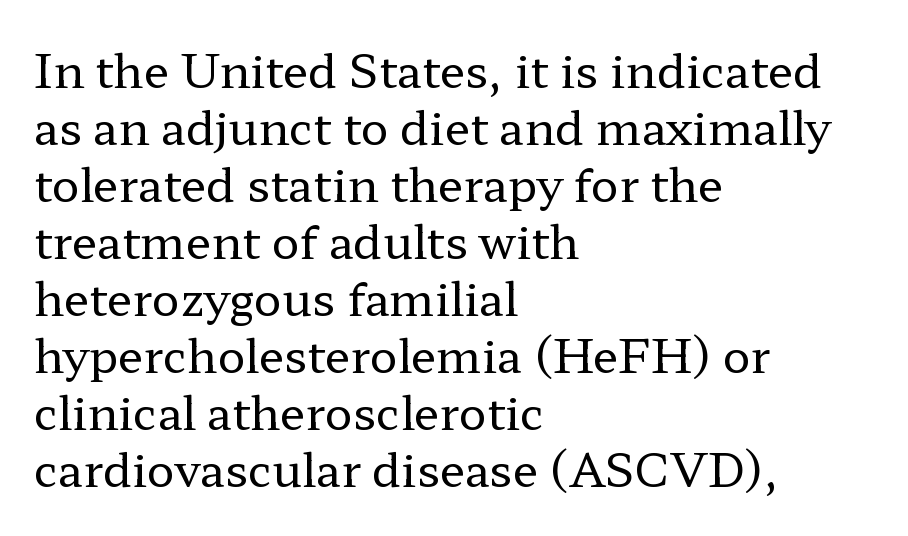
The image shows 46 px regular-weight, wide serif type, upright; set left-aligned, line spacing 1.24x, normal letter spacing, not underlined; low stroke contrast and a medium x-height.
